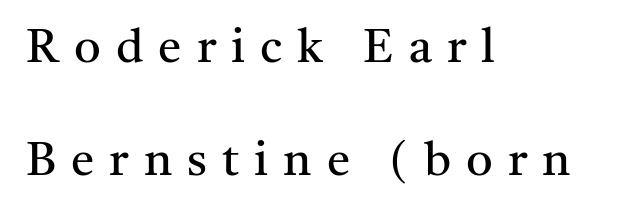
The image shows 47 px regular-weight serif type, upright; set left-aligned, loose line spacing (2.41x), unusually wide letter spacing (+0.32 em), not underlined; medium stroke contrast and a medium x-height.
